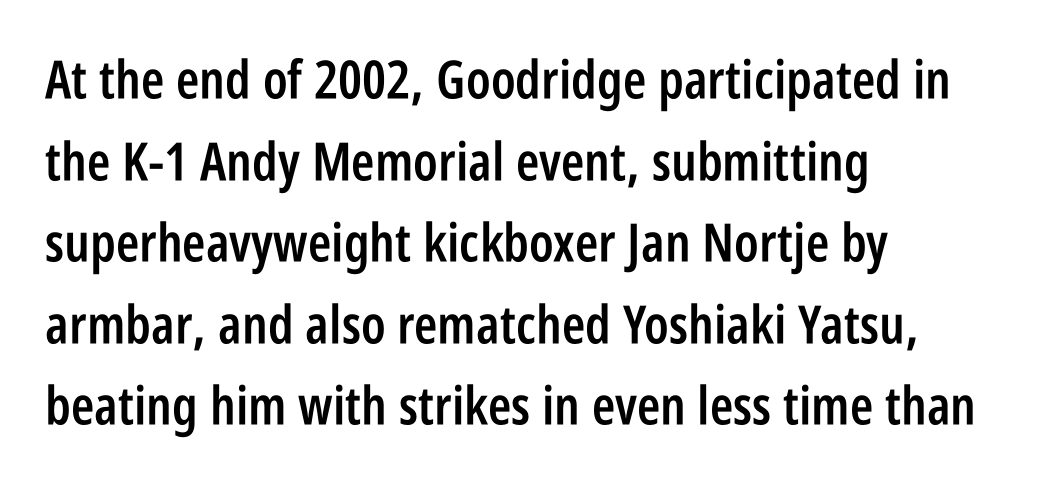
{"serif": "no", "italic": "no", "bold": "semi", "weight": "semibold", "width": "condensed", "stroke_contrast": "low", "x_height": "large", "monospaced": "no", "underline": "no", "align": "left", "line_spacing": "normal", "line_spacing_ratio": 1.54, "letter_spacing": "normal", "letter_spacing_em": 0.0, "glyph_px": 53}
